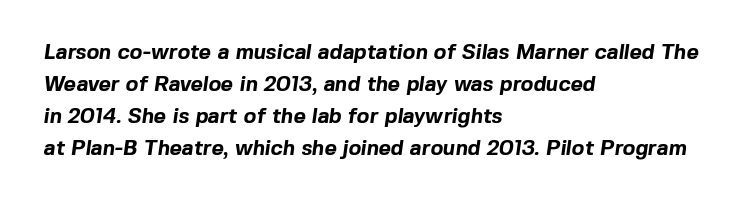
The image shows 21 px bold type; set left-aligned, normal line spacing (1.53x), normal letter spacing, not underlined.
